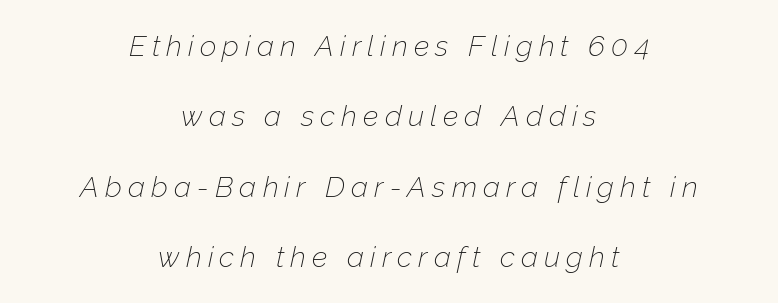
{"italic": "yes", "lean": "right", "slant_degrees": 12, "bold": "no", "weight": "thin", "width": "normal", "stroke_contrast": "low", "x_height": "medium", "monospaced": "no", "underline": "no", "align": "center", "line_spacing": "loose", "line_spacing_ratio": 2.43, "letter_spacing": "wide", "letter_spacing_em": 0.21, "glyph_px": 29}
